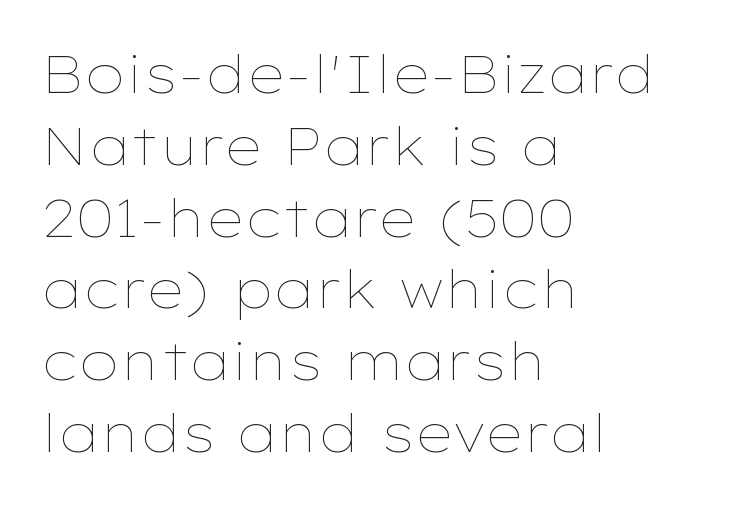
Q: Is the text bold? A: No.
Q: Is the text italic (slanted)? A: No, it is upright.
Q: Is the text underlined? A: No.
Q: How is the paragraph aligned? A: Left-aligned.
Q: Is the spacing between letters normal or unusually wide? A: Normal.
Q: Is the spacing between lines tight, normal or loose? A: Normal.
Q: Width (condensed, normal, or wide)? A: Wide.
Q: Stroke contrast? A: Low.
Q: x-height? A: Medium.
Q: Monospaced? A: No.
